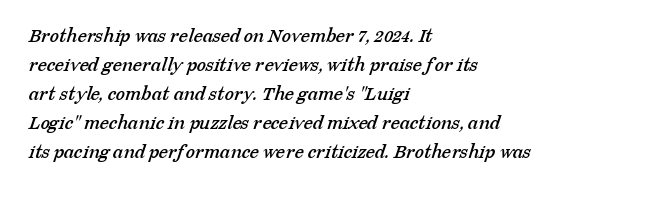
Successive baselines arrive at the customary interval. The gap between lines stays unmarked. The setting favours the left margin, as ordinary paragraphs usually do. This rendering leaves character spacing at its baseline value.
